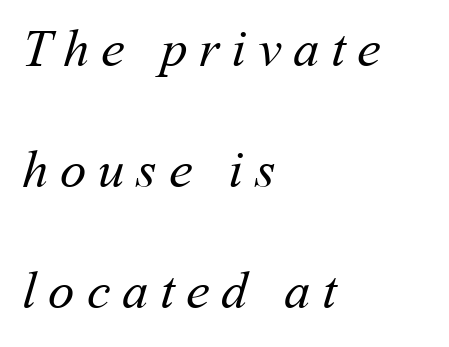
The image shows 53 px regular-weight type; set left-aligned, loose line spacing (2.28x), unusually wide letter spacing (+0.22 em), not underlined; medium stroke contrast and a medium x-height.
